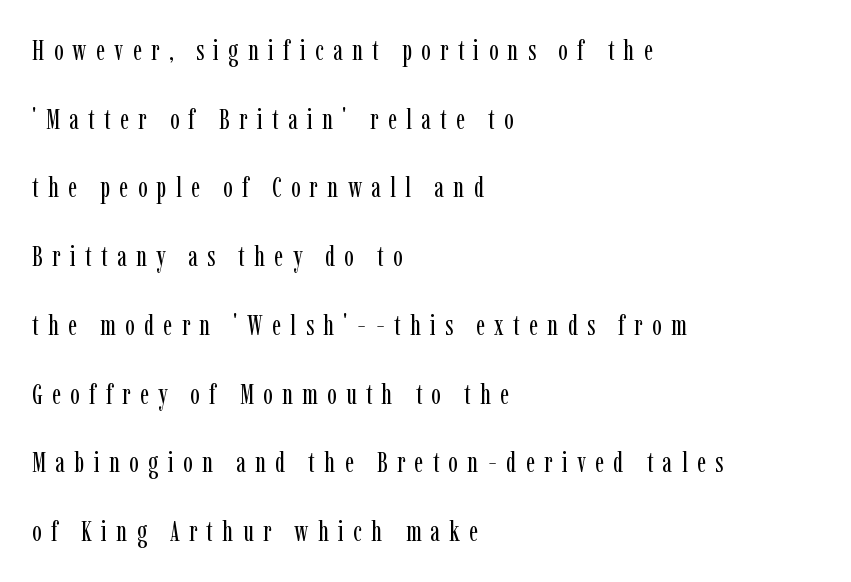
Q: Is the text bold? A: No.
Q: Is the text italic (slanted)? A: No, it is upright.
Q: Is the typeface a serif or a sans-serif typeface? A: Serif.
Q: Is the text underlined? A: No.
Q: How is the paragraph aligned? A: Left-aligned.
Q: Is the spacing between letters normal or unusually wide? A: Unusually wide.
Q: Is the spacing between lines tight, normal or loose? A: Loose.
Q: Width (condensed, normal, or wide)? A: Condensed.
Q: Stroke contrast? A: Low.
Q: x-height? A: Medium.
Q: Monospaced? A: No.
